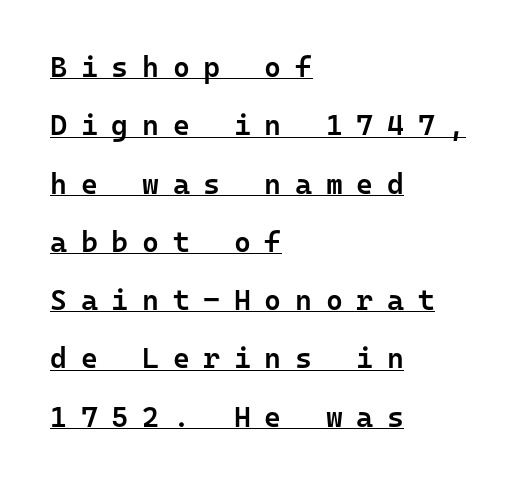
The image shows 29 px semibold sans-serif type, upright, monospaced; set left-aligned, loose line spacing (2.01x), unusually wide letter spacing (+0.47 em), underlined; low stroke contrast and a medium x-height.
